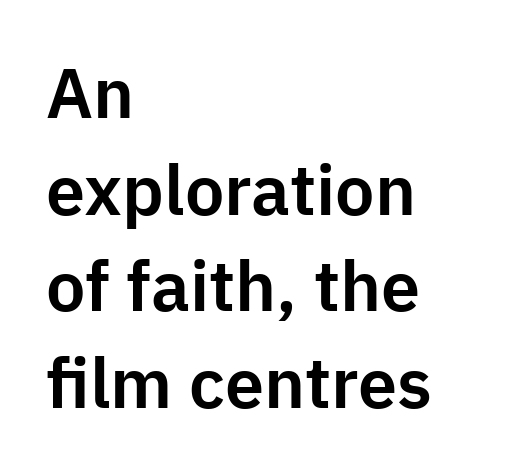
Q: Is the text italic (slanted)? A: No, it is upright.
Q: Is the typeface a serif or a sans-serif typeface? A: Sans-serif.
Q: Is the text underlined? A: No.
Q: How is the paragraph aligned? A: Left-aligned.
Q: Is the spacing between letters normal or unusually wide? A: Normal.
Q: Is the spacing between lines tight, normal or loose? A: Normal.
Q: Width (condensed, normal, or wide)? A: Normal.
Q: Stroke contrast? A: Low.
Q: x-height? A: Medium.
Q: Monospaced? A: No.
